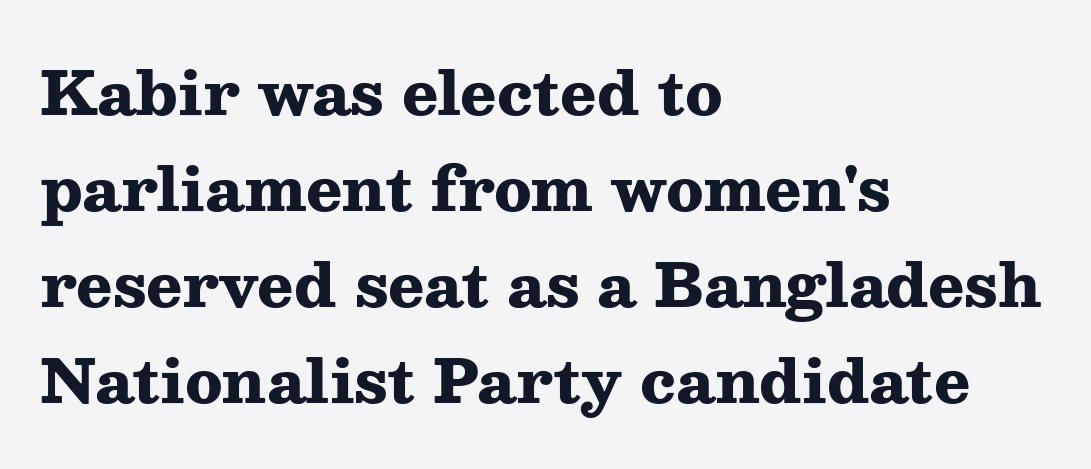
Q: Is the text bold? A: Yes.
Q: Is the text italic (slanted)? A: No, it is upright.
Q: Is the typeface a serif or a sans-serif typeface? A: Serif.
Q: Is the text underlined? A: No.
Q: How is the paragraph aligned? A: Left-aligned.
Q: Is the spacing between letters normal or unusually wide? A: Normal.
Q: Is the spacing between lines tight, normal or loose? A: Normal.
Q: Width (condensed, normal, or wide)? A: Wide.
Q: Stroke contrast? A: Medium.
Q: x-height? A: Medium.
Q: Monospaced? A: No.
